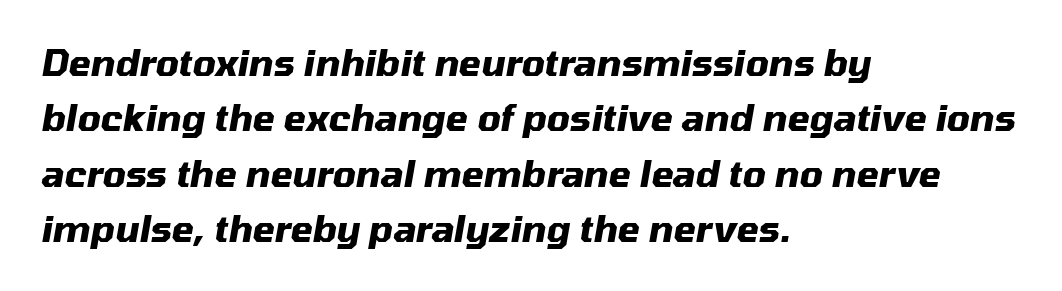
{"italic": "yes", "lean": "right", "slant_degrees": 10, "bold": "yes", "weight": "heavy", "width": "normal", "stroke_contrast": "medium", "x_height": "medium", "monospaced": "no", "underline": "no", "align": "left", "line_spacing": "normal", "line_spacing_ratio": 1.54, "letter_spacing": "normal", "letter_spacing_em": 0.0, "glyph_px": 36}
